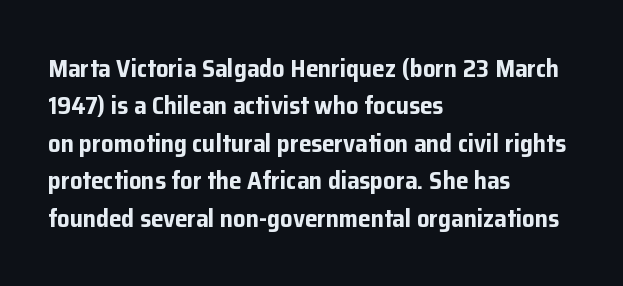
{"italic": "no", "bold": "yes", "underline": "no", "align": "left", "line_spacing": "normal", "line_spacing_ratio": 1.5, "letter_spacing": "normal", "letter_spacing_em": 0.0, "glyph_px": 25}
